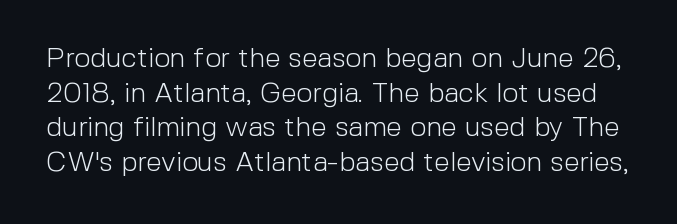
Q: Is the text bold? A: No.
Q: Is the text italic (slanted)? A: No, it is upright.
Q: Is the typeface a serif or a sans-serif typeface? A: Sans-serif.
Q: Is the text underlined? A: No.
Q: Is the spacing between letters normal or unusually wide? A: Normal.
Q: Width (condensed, normal, or wide)? A: Normal.
Q: x-height? A: Medium.
Q: Monospaced? A: No.
